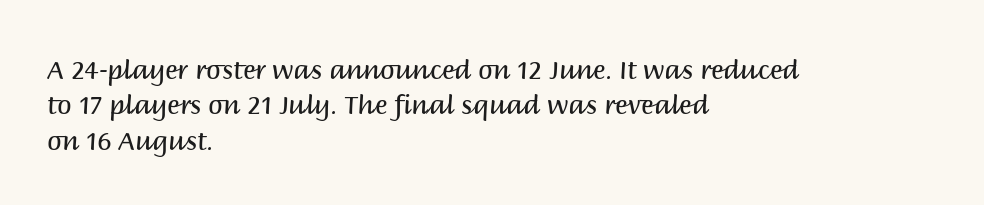
Vertically, the passage feels balanced, rows spaced as you'd expect. A bare baseline throughout the passage. Think standard paragraph weight, or any step lighter than that.
